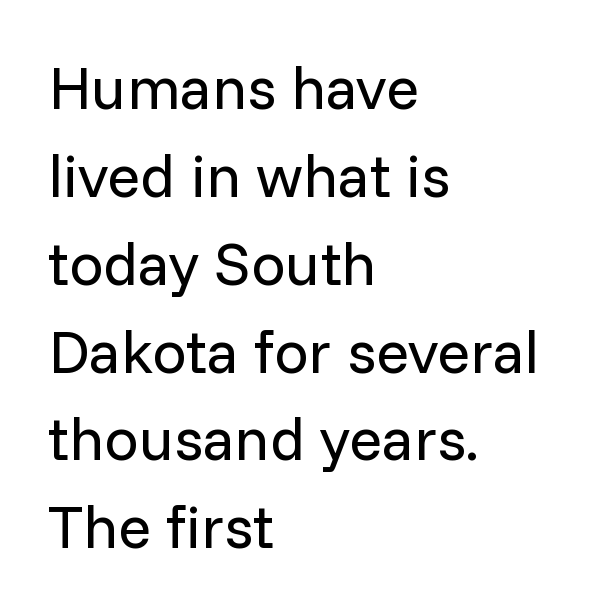
Q: Is the text bold? A: No.
Q: Is the text italic (slanted)? A: No, it is upright.
Q: Is the typeface a serif or a sans-serif typeface? A: Sans-serif.
Q: Is the text underlined? A: No.
Q: How is the paragraph aligned? A: Left-aligned.
Q: Is the spacing between letters normal or unusually wide? A: Normal.
Q: Is the spacing between lines tight, normal or loose? A: Normal.
Q: Width (condensed, normal, or wide)? A: Normal.
Q: Stroke contrast? A: Low.
Q: x-height? A: Medium.
Q: Monospaced? A: No.
